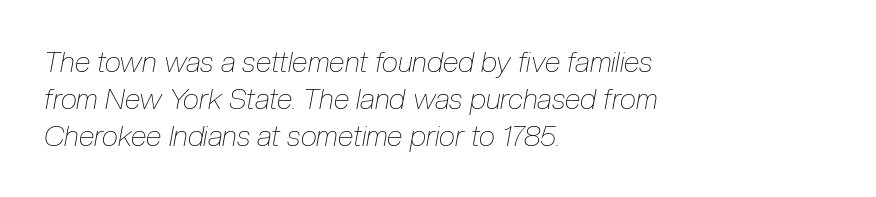
The rendering applies a slant to the glyphs. All the whitespace from short lines collects on the right. Check under the words: just untouched page. The rendering uses natural spacing where letterforms have individual widths.
